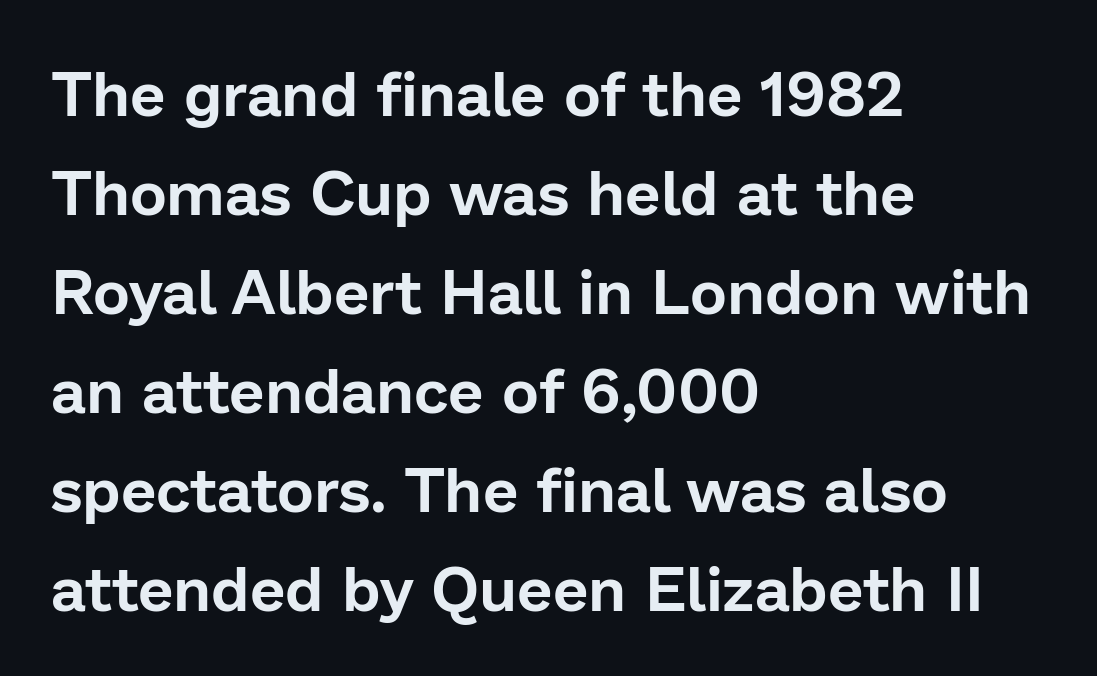
Q: Is the text italic (slanted)? A: No, it is upright.
Q: Is the typeface a serif or a sans-serif typeface? A: Sans-serif.
Q: Is the text underlined? A: No.
Q: How is the paragraph aligned? A: Left-aligned.
Q: Is the spacing between letters normal or unusually wide? A: Normal.
Q: Is the spacing between lines tight, normal or loose? A: Normal.
Q: Width (condensed, normal, or wide)? A: Normal.
Q: Stroke contrast? A: Low.
Q: x-height? A: Medium.
Q: Monospaced? A: No.
